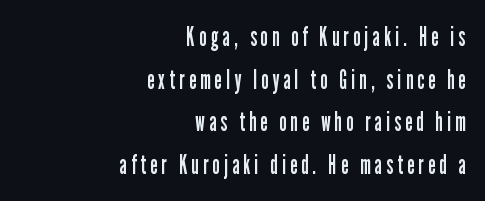
Q: Is the text bold? A: No.
Q: Is the text italic (slanted)? A: No, it is upright.
Q: Is the text underlined? A: No.
Q: How is the paragraph aligned? A: Right-aligned.
Q: Is the spacing between lines tight, normal or loose? A: Normal.
